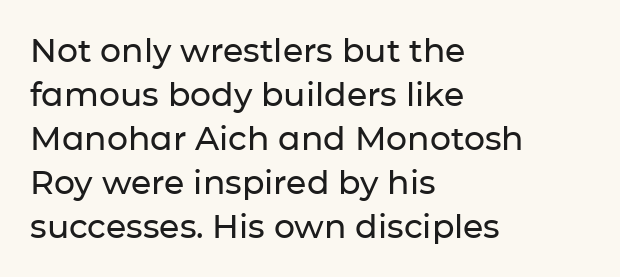
The image shows 33 px sans-serif type, upright; set left-aligned, normal line spacing (1.33x), normal letter spacing, not underlined; low stroke contrast and a medium x-height.
